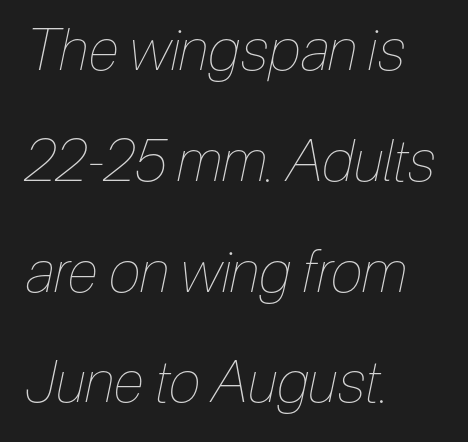
A typesetter would call this proportional, since set widths differ per character. The glyphs are unaccompanied by any horizontal stroke below them. Each stroke keeps to a modest, everyday thickness or less. Line starts are locked; line ends wander. Slant detected: the letters are inclined.
